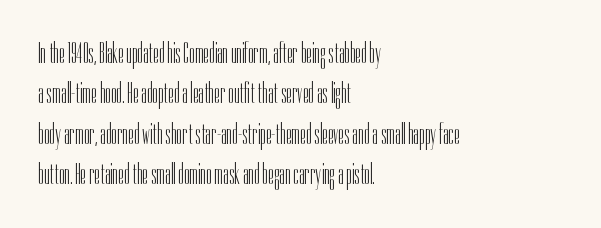
{"serif": "no", "italic": "no", "bold": "no", "weight": "light", "width": "condensed", "stroke_contrast": "low", "x_height": "medium", "monospaced": "no", "underline": "no", "align": "left", "line_spacing": "normal", "line_spacing_ratio": 1.39, "letter_spacing": "normal", "letter_spacing_em": 0.0, "glyph_px": 29}
